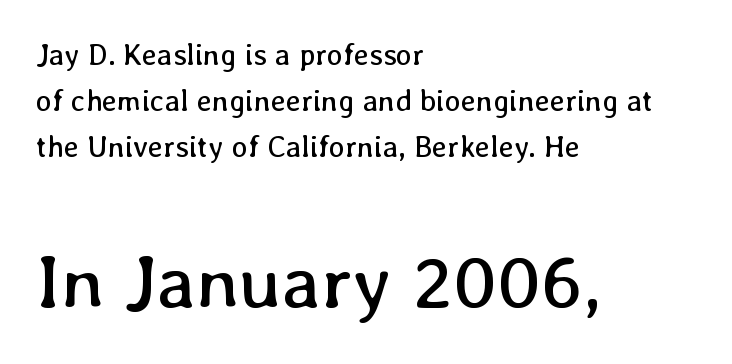
{"italic": "no", "bold": "no", "weight": "regular", "width": "normal", "stroke_contrast": "low", "x_height": "medium", "monospaced": "no", "underline": "no", "align": "left", "line_spacing": "normal", "line_spacing_ratio": 1.54, "letter_spacing": "normal", "letter_spacing_em": 0.0, "larger_block": "second", "size_ratio": 2.53, "glyph_px": 76}
